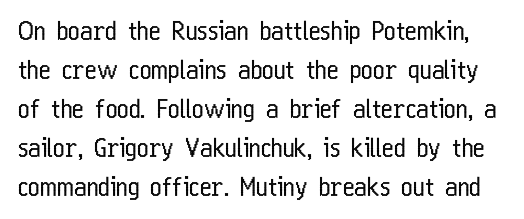
The image shows 25 px text type, upright; set normal line spacing (1.56x), normal letter spacing, not underlined.
